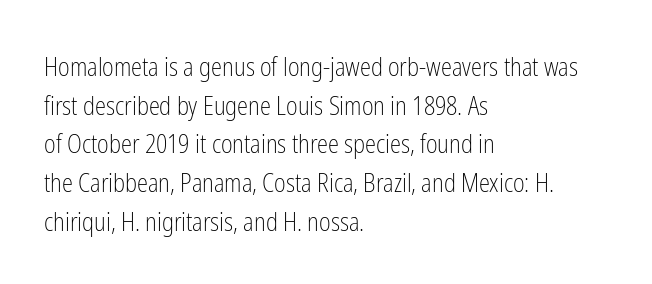
Q: Is the text bold? A: No.
Q: Is the text italic (slanted)? A: No, it is upright.
Q: Is the text underlined? A: No.
Q: How is the paragraph aligned? A: Left-aligned.
Q: Is the spacing between letters normal or unusually wide? A: Normal.
Q: Is the spacing between lines tight, normal or loose? A: Normal.
